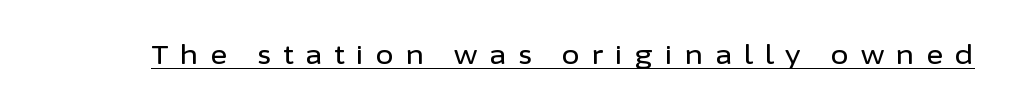
{"italic": "no", "underline": "yes", "letter_spacing": "wide", "letter_spacing_em": 0.46, "glyph_px": 26}
